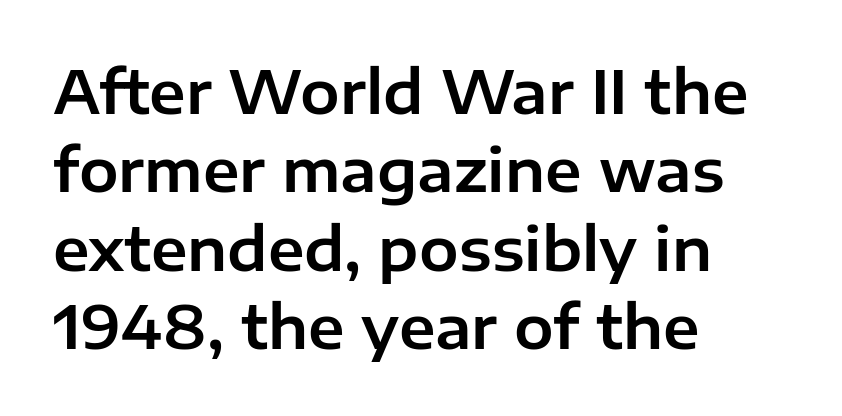
Q: Is the text italic (slanted)? A: No, it is upright.
Q: Is the typeface a serif or a sans-serif typeface? A: Sans-serif.
Q: Is the text underlined? A: No.
Q: How is the paragraph aligned? A: Left-aligned.
Q: Is the spacing between letters normal or unusually wide? A: Normal.
Q: Is the spacing between lines tight, normal or loose? A: Normal.
Q: Width (condensed, normal, or wide)? A: Normal.
Q: Stroke contrast? A: Low.
Q: x-height? A: Medium.
Q: Monospaced? A: No.
